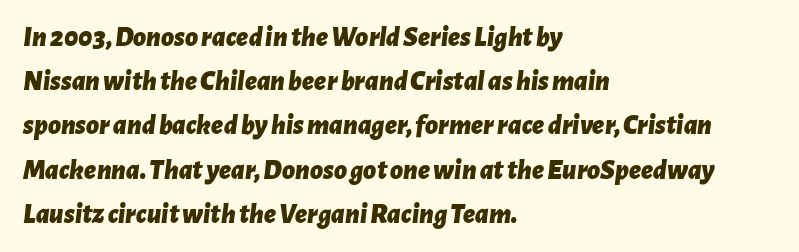
Note the varied advance widths — an 'i' is clearly narrower than an 'm'. This is oblique type, the kind used for emphasis or titles. As a designer I'd log this as weight 700, bold. Leftover space on each line is placed entirely after the last word. Evenly set lines give the paragraph a standard silhouette.
